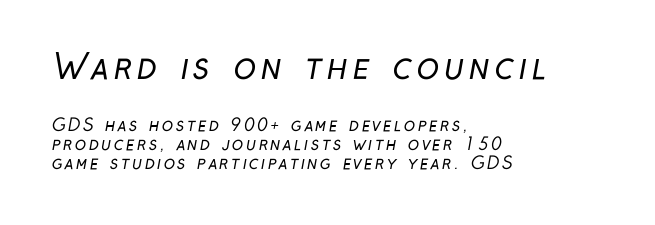
{"serif": "no", "bold": "no", "weight": "regular", "width": "condensed", "stroke_contrast": "low", "x_height": "medium", "monospaced": "no", "underline": "no", "align": "left", "line_spacing": "tight", "line_spacing_ratio": 1.13, "larger_block": "first", "size_ratio": 2.0, "glyph_px": 34}
